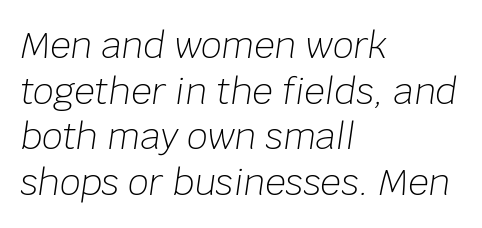
{"italic": "yes", "lean": "right", "slant_degrees": 8, "bold": "no", "weight": "light", "width": "normal", "stroke_contrast": "low", "x_height": "large", "monospaced": "no", "underline": "no", "align": "left", "line_spacing": "normal", "line_spacing_ratio": 1.27, "letter_spacing": "normal", "letter_spacing_em": 0.0, "glyph_px": 36}
